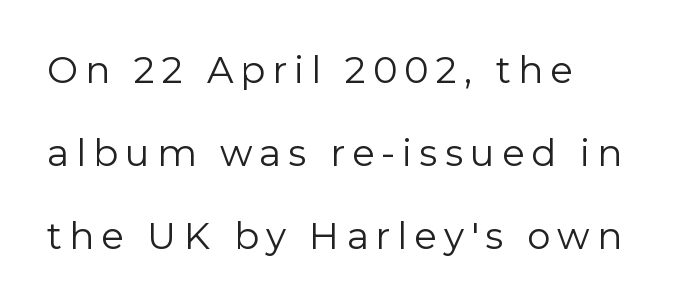
The image shows 37 px regular-weight sans-serif type, upright; set left-aligned, loose line spacing (2.25x), not underlined; low stroke contrast and a medium x-height.
